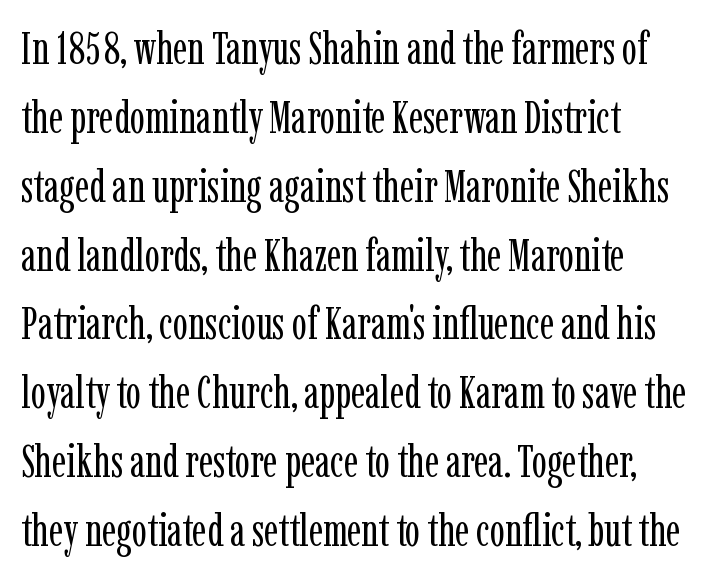
Anything drawn beneath the words? Only blank space. Does the leading feel generous? No, just average. The passage shown has conventional tracking throughout. Here the designer chose a conventional face with non-uniform glyph widths. It's the straight-up-and-down kind of type. Unbolded letterforms with no extra heft.
